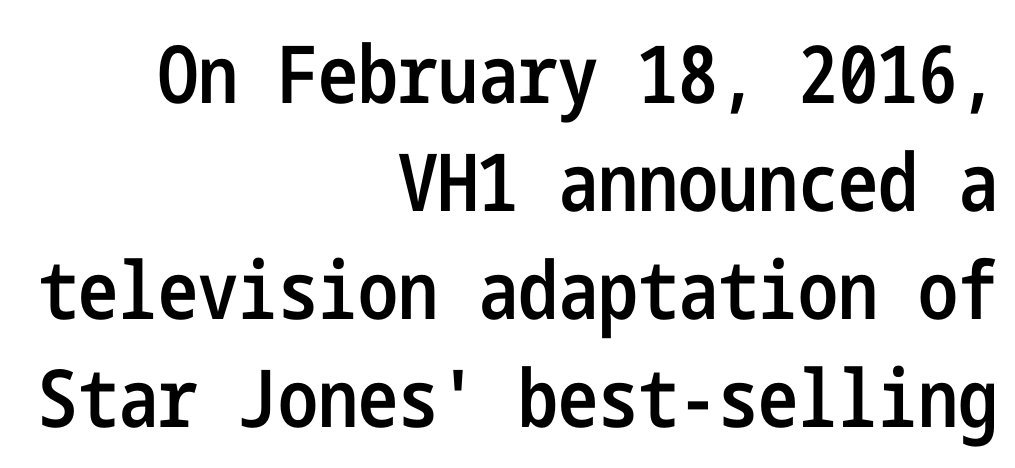
How are the letters spaced? Ordinarily, with no added tracking. The letters stand straight up with perfectly vertical stems. Stems and bowls a touch heavier than normal — semibold. This sample keeps an unexceptional amount of space between lines.
